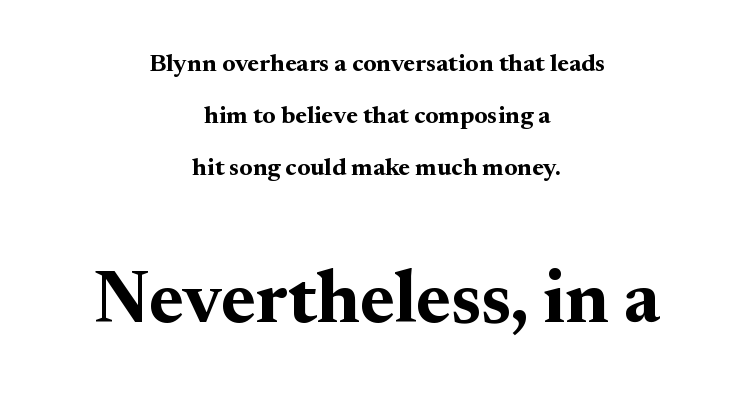
Q: Is the text bold? A: Yes.
Q: Is the text italic (slanted)? A: No, it is upright.
Q: Is the typeface a serif or a sans-serif typeface? A: Serif.
Q: Is the text underlined? A: No.
Q: How is the paragraph aligned? A: Centered.
Q: Is the spacing between letters normal or unusually wide? A: Normal.
Q: Is the spacing between lines tight, normal or loose? A: Loose.
Q: Which block of text is set in a larger size, the first (top) or the second (bottom)? A: The second (bottom) one.
Q: Width (condensed, normal, or wide)? A: Normal.
Q: Stroke contrast? A: Medium.
Q: x-height? A: Small.
Q: Monospaced? A: No.
